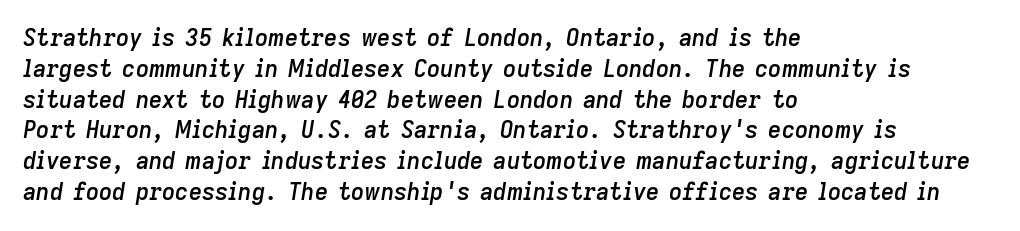
Q: Is the text bold? A: Semi-bold.
Q: Is the text italic (slanted)? A: Yes, it leans right by about 9 degrees.
Q: Is the text underlined? A: No.
Q: How is the paragraph aligned? A: Left-aligned.
Q: Is the spacing between letters normal or unusually wide? A: Normal.
Q: Is the spacing between lines tight, normal or loose? A: Normal.
